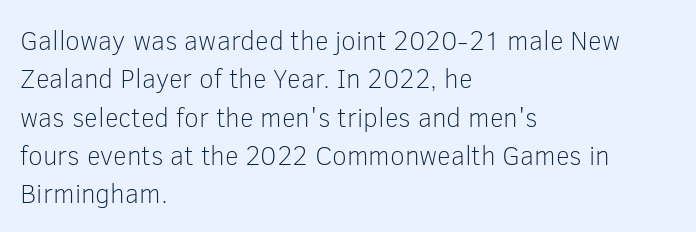
Q: Is the text bold? A: No.
Q: Is the text italic (slanted)? A: No, it is upright.
Q: Is the text underlined? A: No.
Q: How is the paragraph aligned? A: Left-aligned.
Q: Is the spacing between letters normal or unusually wide? A: Normal.
Q: Is the spacing between lines tight, normal or loose? A: Normal.
